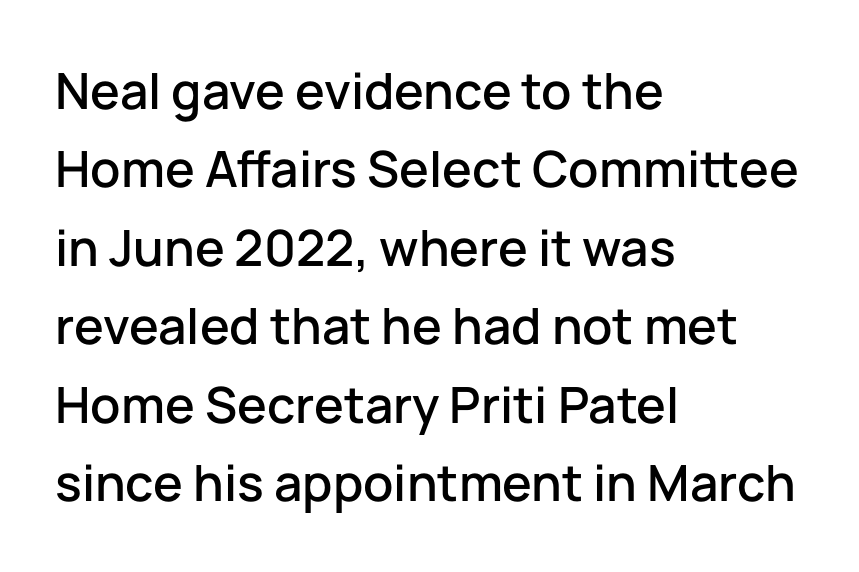
Posture: straight, roman, zero tilt. Note the varied advance widths — an 'i' is clearly narrower than an 'm'. Quick note: interline space is typical. The passage shown is not underscored anywhere. A student would call this left alignment; a typographer would say flush left, rag right.
